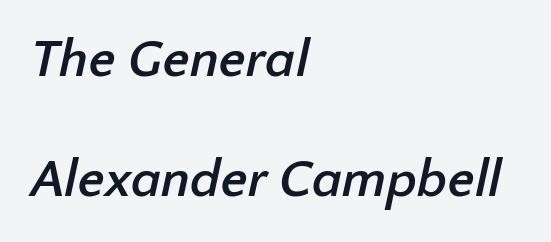
{"serif": "no", "bold": "yes", "weight": "semibold", "width": "normal", "stroke_contrast": "low", "x_height": "medium", "monospaced": "no", "underline": "no", "align": "left", "line_spacing": "loose", "line_spacing_ratio": 2.27, "letter_spacing": "normal", "letter_spacing_em": 0.0, "glyph_px": 53}
